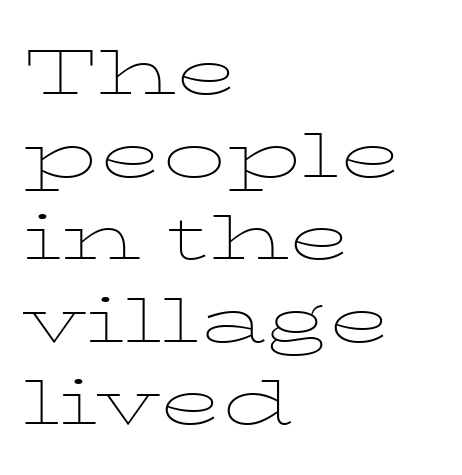
Q: Is the text bold? A: No.
Q: Is the text italic (slanted)? A: No, it is upright.
Q: Is the typeface a serif or a sans-serif typeface? A: Serif.
Q: Is the text underlined? A: No.
Q: How is the paragraph aligned? A: Left-aligned.
Q: Is the spacing between letters normal or unusually wide? A: Normal.
Q: Is the spacing between lines tight, normal or loose? A: Normal.
Q: Width (condensed, normal, or wide)? A: Wide.
Q: Stroke contrast? A: Low.
Q: x-height? A: Medium.
Q: Monospaced? A: No.
